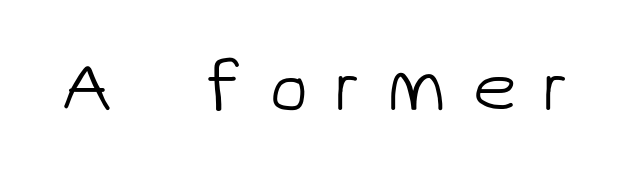
{"serif": "no", "bold": "no", "weight": "light", "width": "normal", "stroke_contrast": "low", "x_height": "medium", "monospaced": "no", "underline": "no", "letter_spacing": "wide", "letter_spacing_em": 0.37, "glyph_px": 71}
